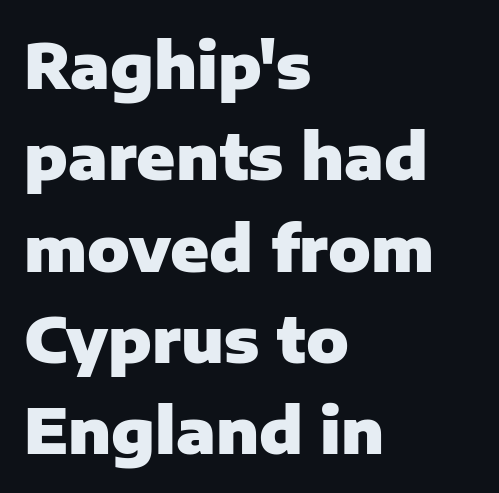
Type style note: lacks serifs. Letters rest on an invisible, unmarked baseline. Regarding leading, the lines here are spaced in the standard way. The passage shown is typed in a proportional face where columns would drift.
